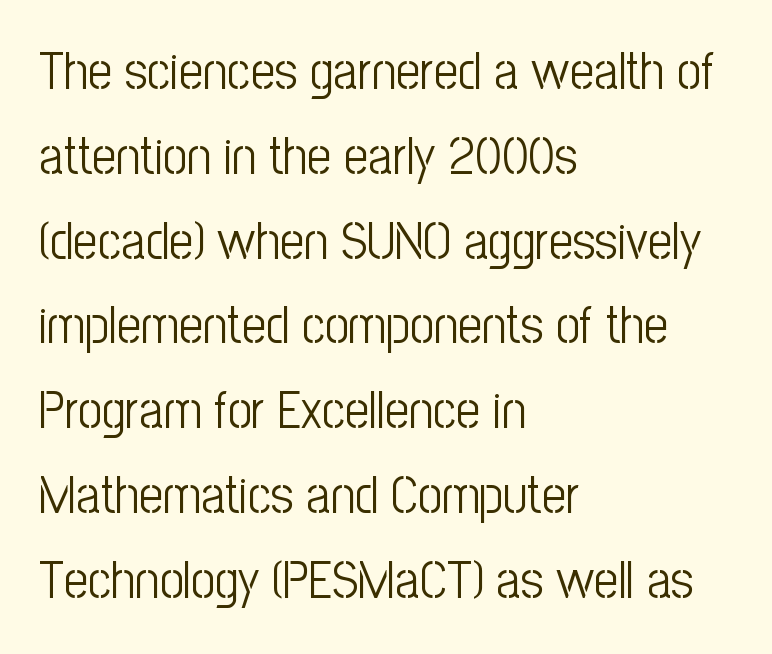
Q: Is the text bold? A: No.
Q: Is the text italic (slanted)? A: No, it is upright.
Q: Is the typeface a serif or a sans-serif typeface? A: Sans-serif.
Q: Is the text underlined? A: No.
Q: How is the paragraph aligned? A: Left-aligned.
Q: Is the spacing between letters normal or unusually wide? A: Normal.
Q: Is the spacing between lines tight, normal or loose? A: Normal.
Q: Width (condensed, normal, or wide)? A: Condensed.
Q: Stroke contrast? A: Low.
Q: x-height? A: Medium.
Q: Monospaced? A: No.
